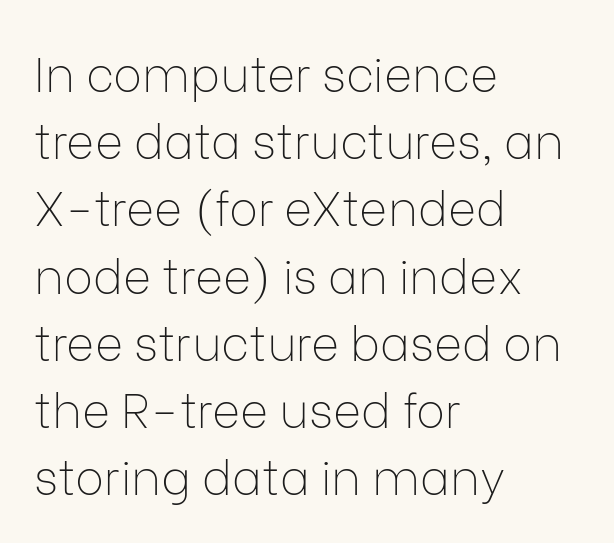
The image shows 48 px thin sans-serif type, upright; set left-aligned, normal line spacing (1.4x), normal letter spacing, not underlined; low stroke contrast and a medium x-height.
